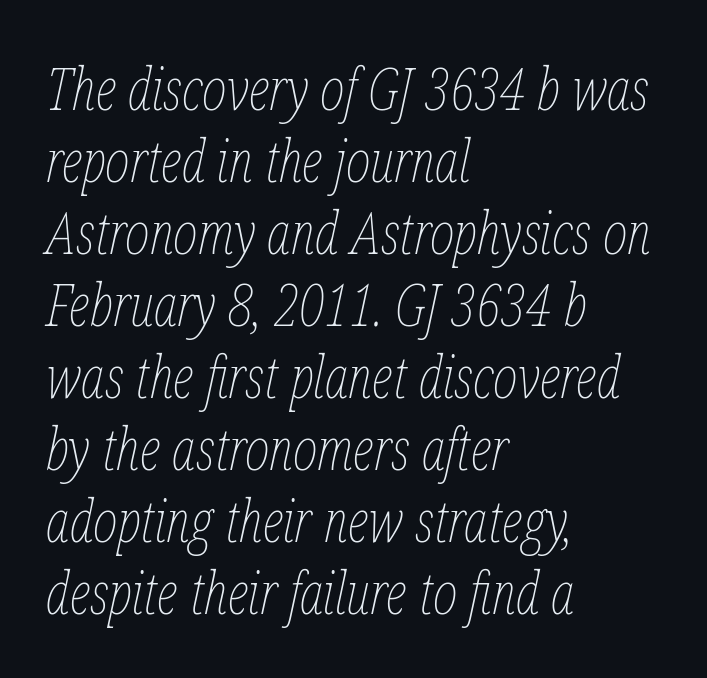
A student would call this left alignment; a typographer would say flush left, rag right. The face used here is proportionally spaced, like ordinary book or web type. Underline: absent. Is the type slanted? Yes — the strokes lean at a clear angle.
